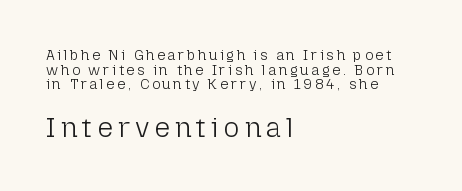
A roman cut, with each character standing at attention. Compared with a centered layout, this one pins lines to the left instead. Stems and bowls with no extra thickness — not bold. The zone under the glyphs is completely vacant. Cramped leading. Note: smaller setting up top, larger setting below.
